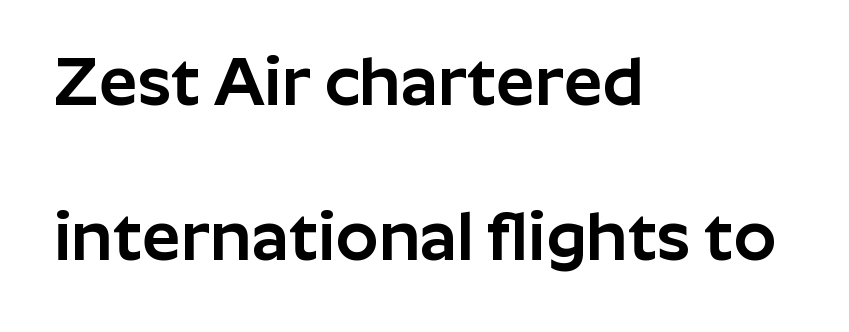
{"serif": "no", "italic": "no", "width": "normal", "stroke_contrast": "low", "x_height": "medium", "monospaced": "no", "underline": "no", "align": "left", "line_spacing": "loose", "line_spacing_ratio": 2.28, "letter_spacing": "normal", "letter_spacing_em": 0.0, "glyph_px": 68}
